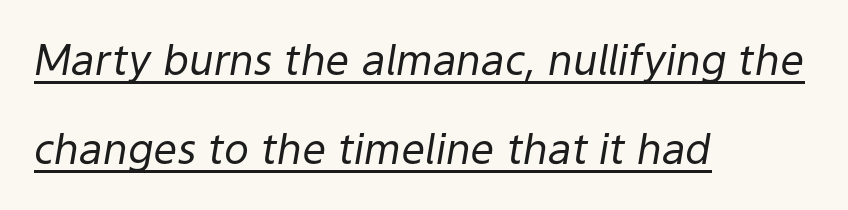
Underlined type. Every character sits at an angle, as italics do. Left-aligned paragraph, ragged on the right. Do the characters align in a grid? No, the font is proportional. Tracking here is standard; glyphs follow each other at the usual distance.
